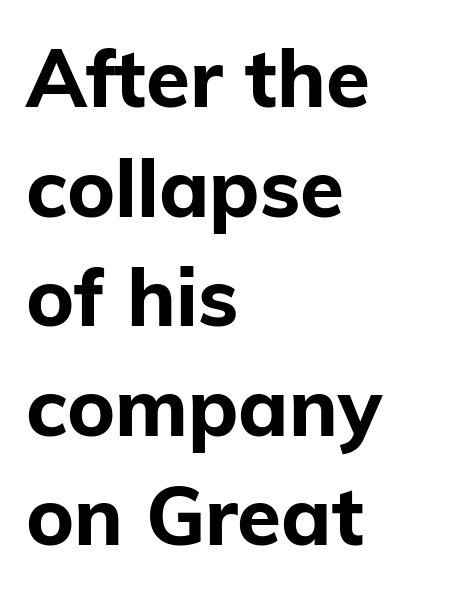
Rendered with straight, roman letterforms. Strokes here are thick enough to call this a true bold. Character widths vary here, with narrow letters taking less room than wide ones. The passage shown has conventional tracking throughout.
